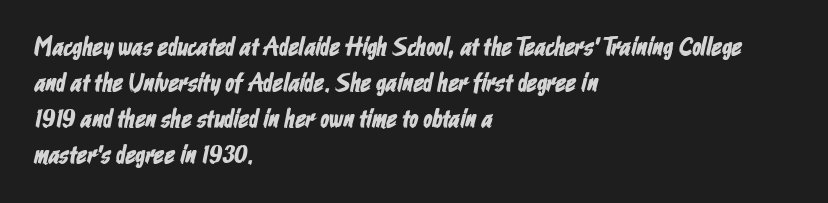
{"underline": "no", "align": "left", "line_spacing": "normal", "line_spacing_ratio": 1.38, "letter_spacing": "normal", "letter_spacing_em": 0.0, "glyph_px": 26}
